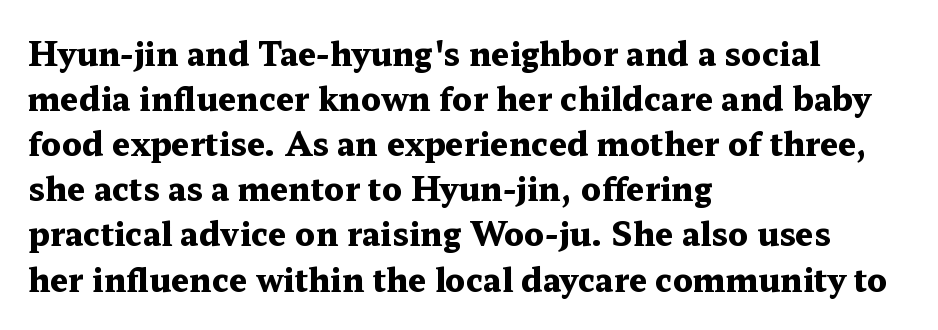
{"serif": "yes", "italic": "no", "bold": "yes", "weight": "heavy", "width": "wide", "stroke_contrast": "medium", "x_height": "medium", "monospaced": "no", "underline": "no", "align": "left", "line_spacing": "normal", "line_spacing_ratio": 1.41, "letter_spacing": "normal", "letter_spacing_em": 0.0, "glyph_px": 32}
